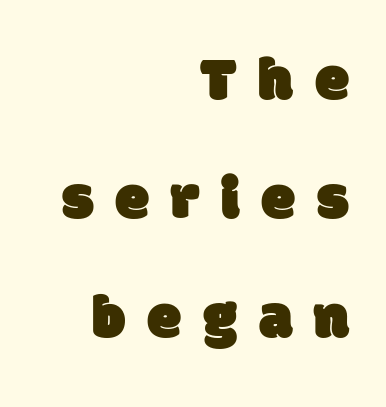
The space between consecutive lines is lavish. In CSS terms this would be text-align: right. Students, note that the glyphs here are deliberately spaced far apart. A typesetter would call this proportional, since set widths differ per character. The space beneath each line is pristine and unruled. Serifs: no, the terminals of the letterforms are clean.
